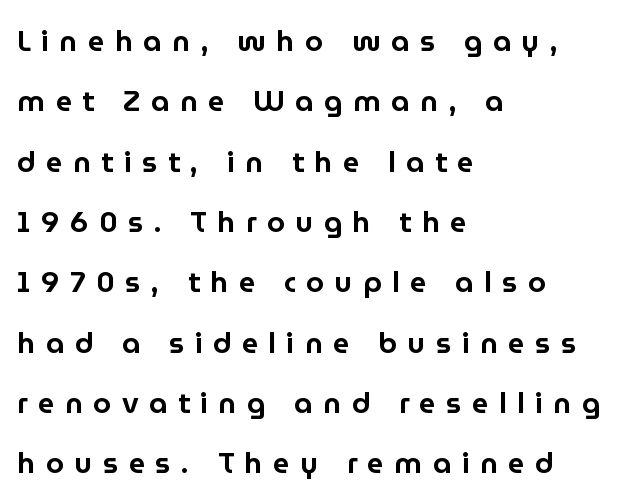
{"serif": "no", "italic": "no", "width": "normal", "stroke_contrast": "low", "x_height": "medium", "monospaced": "no", "underline": "no", "align": "left", "line_spacing": "loose", "line_spacing_ratio": 2.08, "letter_spacing": "wide", "letter_spacing_em": 0.36, "glyph_px": 29}
